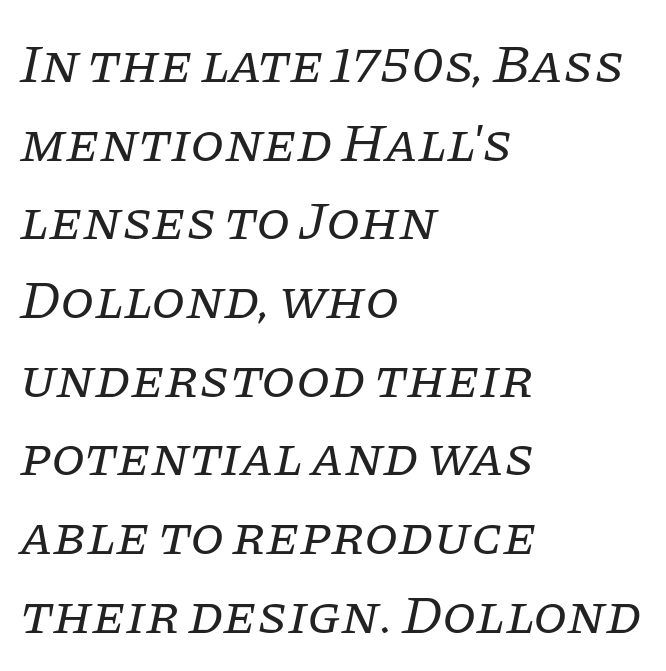
Note the varied advance widths — an 'i' is clearly narrower than an 'm'. The words here are not underlined. There's an unmistakable incline to the writing here. Casual observation: everything's shoved over to the left. Look at the bottom of the vertical strokes: they flare into serifs here. The font is comparable to plain body text, perhaps lighter.
